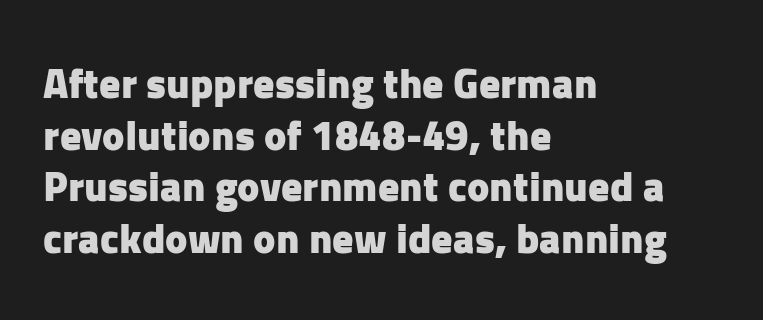
Q: Is the text bold? A: Yes.
Q: Is the text italic (slanted)? A: No, it is upright.
Q: Is the typeface a serif or a sans-serif typeface? A: Sans-serif.
Q: Is the text underlined? A: No.
Q: How is the paragraph aligned? A: Left-aligned.
Q: Is the spacing between letters normal or unusually wide? A: Normal.
Q: Width (condensed, normal, or wide)? A: Normal.
Q: Stroke contrast? A: Low.
Q: x-height? A: Medium.
Q: Monospaced? A: No.
